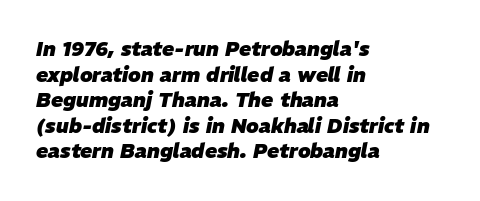
The image shows 20 px bold type, italic (leaning right); set left-aligned, normal line spacing (1.28x), normal letter spacing, not underlined.
